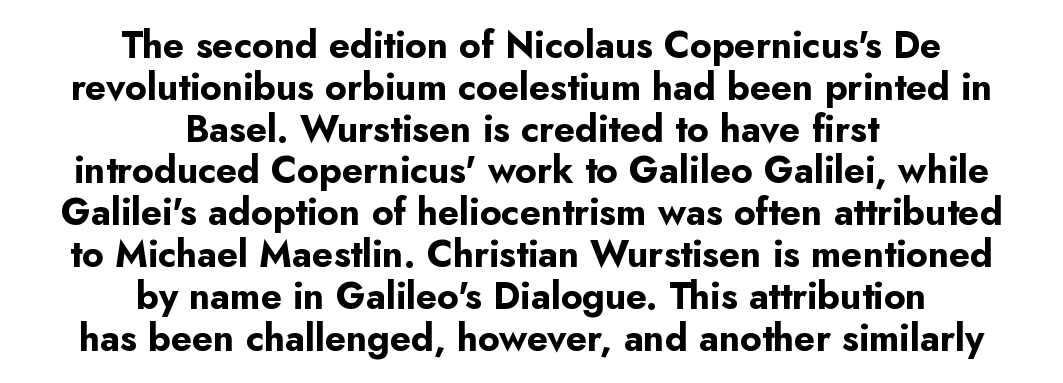
Q: Is the text bold? A: Yes.
Q: Is the text italic (slanted)? A: No, it is upright.
Q: Is the typeface a serif or a sans-serif typeface? A: Sans-serif.
Q: Is the text underlined? A: No.
Q: How is the paragraph aligned? A: Centered.
Q: Is the spacing between letters normal or unusually wide? A: Normal.
Q: Is the spacing between lines tight, normal or loose? A: Tight.
Q: Width (condensed, normal, or wide)? A: Normal.
Q: Stroke contrast? A: Low.
Q: x-height? A: Small.
Q: Monospaced? A: No.
